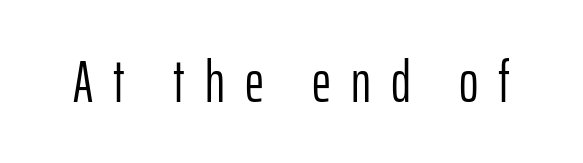
{"serif": "no", "italic": "no", "bold": "no", "weight": "light", "width": "condensed", "stroke_contrast": "low", "x_height": "medium", "monospaced": "no", "underline": "no", "letter_spacing": "wide", "letter_spacing_em": 0.34, "glyph_px": 59}
